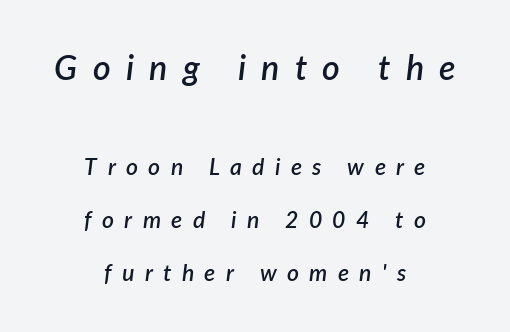
{"italic": "yes", "lean": "right", "slant_degrees": 7, "bold": "semi", "weight": "semibold", "width": "normal", "stroke_contrast": "low", "x_height": "medium", "monospaced": "no", "underline": "no", "align": "center", "line_spacing": "loose", "line_spacing_ratio": 2.31, "letter_spacing": "wide", "letter_spacing_em": 0.45, "larger_block": "first", "size_ratio": 1.48, "glyph_px": 34}
